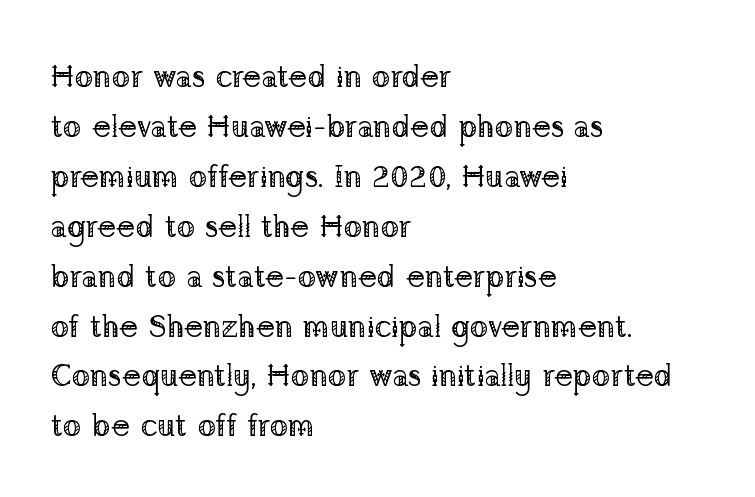
Q: Is the text bold? A: No.
Q: Is the text italic (slanted)? A: No, it is upright.
Q: Is the typeface a serif or a sans-serif typeface? A: Serif.
Q: Is the text underlined? A: No.
Q: How is the paragraph aligned? A: Left-aligned.
Q: Is the spacing between letters normal or unusually wide? A: Normal.
Q: Is the spacing between lines tight, normal or loose? A: Normal.
Q: Width (condensed, normal, or wide)? A: Normal.
Q: Stroke contrast? A: Low.
Q: x-height? A: Medium.
Q: Monospaced? A: No.
